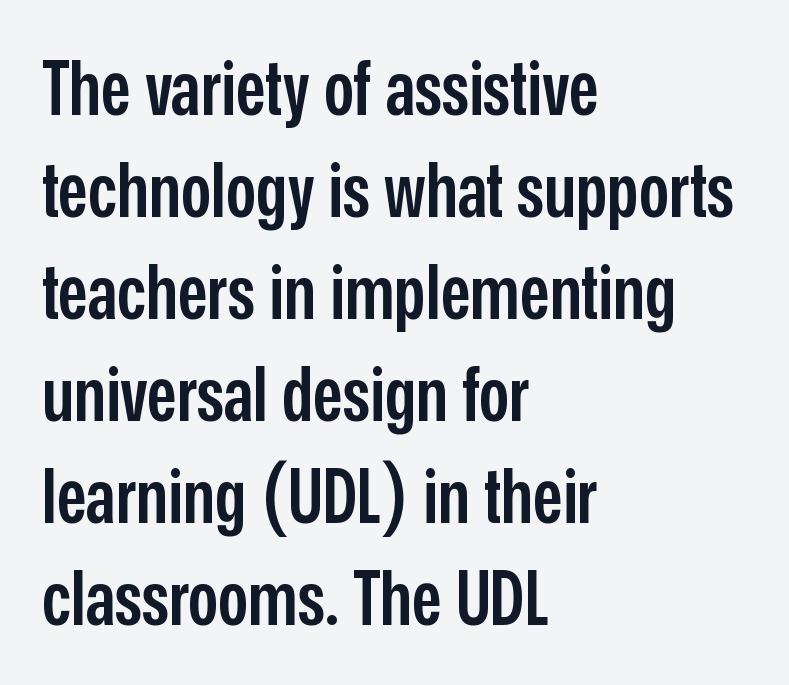
Q: Is the text bold? A: Semi-bold.
Q: Is the text italic (slanted)? A: No, it is upright.
Q: Is the typeface a serif or a sans-serif typeface? A: Sans-serif.
Q: Is the text underlined? A: No.
Q: How is the paragraph aligned? A: Left-aligned.
Q: Is the spacing between letters normal or unusually wide? A: Normal.
Q: Is the spacing between lines tight, normal or loose? A: Normal.
Q: Width (condensed, normal, or wide)? A: Condensed.
Q: Stroke contrast? A: Low.
Q: x-height? A: Medium.
Q: Monospaced? A: No.
